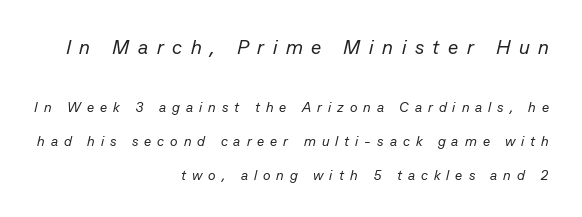
Q: Is the text bold? A: No.
Q: Is the text italic (slanted)? A: Yes, it leans right by about 13 degrees.
Q: Is the text underlined? A: No.
Q: How is the paragraph aligned? A: Right-aligned.
Q: Is the spacing between letters normal or unusually wide? A: Unusually wide.
Q: Is the spacing between lines tight, normal or loose? A: Loose.
Q: Which block of text is set in a larger size, the first (top) or the second (bottom)? A: The first (top) one.
